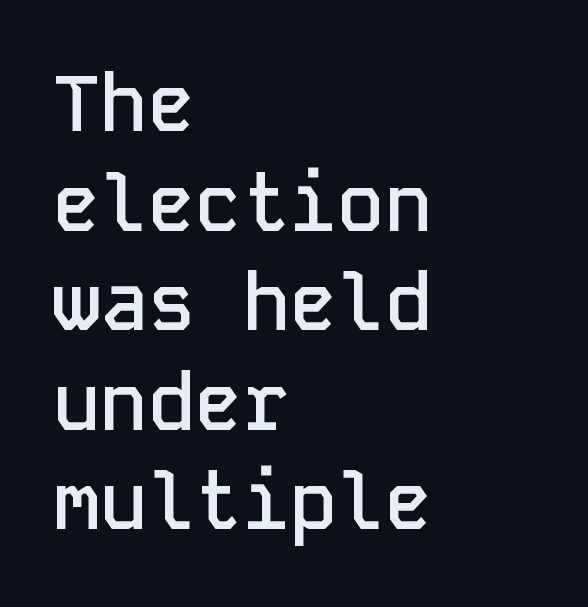
{"serif": "no", "italic": "no", "bold": "semi", "weight": "semibold", "width": "normal", "stroke_contrast": "low", "x_height": "medium", "monospaced": "yes", "underline": "no", "align": "left", "line_spacing": "normal", "line_spacing_ratio": 1.26, "letter_spacing": "normal", "letter_spacing_em": 0.0, "glyph_px": 79}
